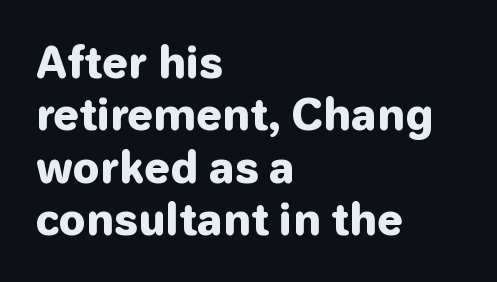
Q: Is the text bold? A: Yes.
Q: Is the text italic (slanted)? A: No, it is upright.
Q: Is the typeface a serif or a sans-serif typeface? A: Sans-serif.
Q: Is the text underlined? A: No.
Q: How is the paragraph aligned? A: Left-aligned.
Q: Is the spacing between letters normal or unusually wide? A: Normal.
Q: Is the spacing between lines tight, normal or loose? A: Normal.
Q: Width (condensed, normal, or wide)? A: Normal.
Q: Stroke contrast? A: Low.
Q: x-height? A: Medium.
Q: Monospaced? A: No.
